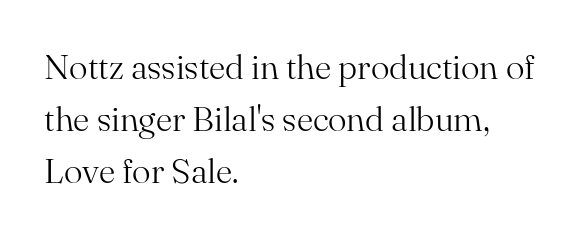
Nobody drew a line under any word here. Stroke thickness stays within the range of a standard reading face or lighter. Serifs: yes, visible at the terminals of the letterforms. Each letter keeps its own natural width here, so spacing adapts to shape.
